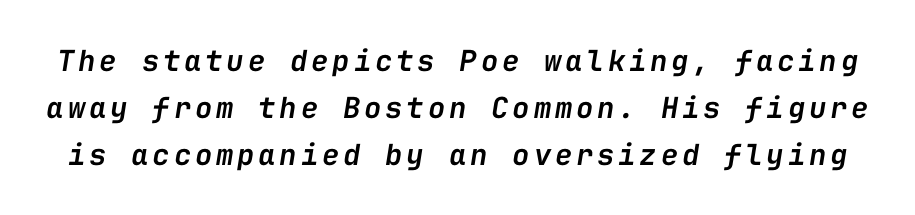
Q: Is the text bold? A: Semi-bold.
Q: Is the text italic (slanted)? A: Yes, it leans right by about 9 degrees.
Q: Is the text underlined? A: No.
Q: Is the spacing between lines tight, normal or loose? A: Normal.
Q: Width (condensed, normal, or wide)? A: Normal.
Q: Stroke contrast? A: Low.
Q: x-height? A: Medium.
Q: Monospaced? A: Yes.
